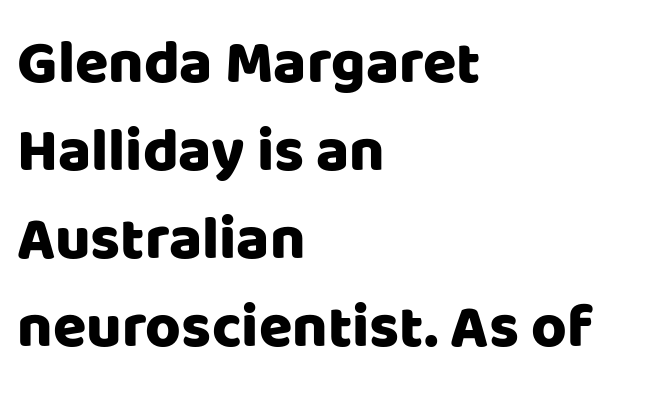
Q: Is the text italic (slanted)? A: No, it is upright.
Q: Is the typeface a serif or a sans-serif typeface? A: Sans-serif.
Q: Is the text underlined? A: No.
Q: How is the paragraph aligned? A: Left-aligned.
Q: Is the spacing between letters normal or unusually wide? A: Normal.
Q: Is the spacing between lines tight, normal or loose? A: Normal.
Q: Width (condensed, normal, or wide)? A: Normal.
Q: Stroke contrast? A: Low.
Q: x-height? A: Large.
Q: Monospaced? A: No.
